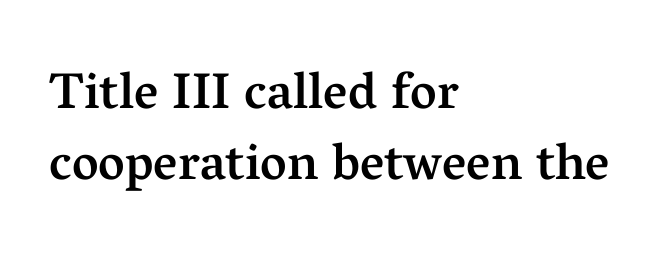
The image shows 51 px semibold serif type, upright; set left-aligned, normal line spacing (1.4x), normal letter spacing, not underlined; medium stroke contrast and a medium x-height.
